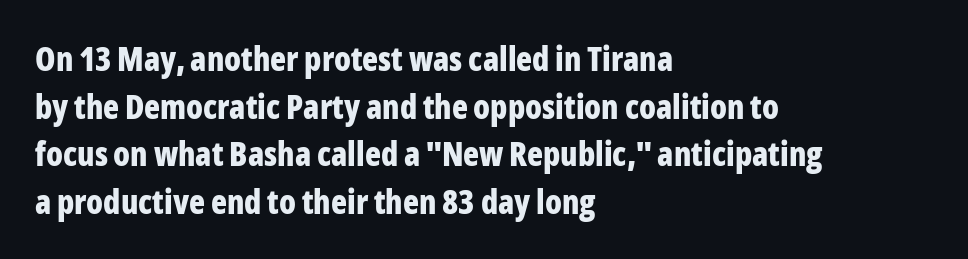
{"serif": "no", "italic": "no", "bold": "yes", "weight": "bold", "width": "condensed", "stroke_contrast": "low", "x_height": "medium", "monospaced": "no", "underline": "no", "align": "left", "line_spacing": "normal", "line_spacing_ratio": 1.44, "letter_spacing": "normal", "letter_spacing_em": 0.0, "glyph_px": 33}
